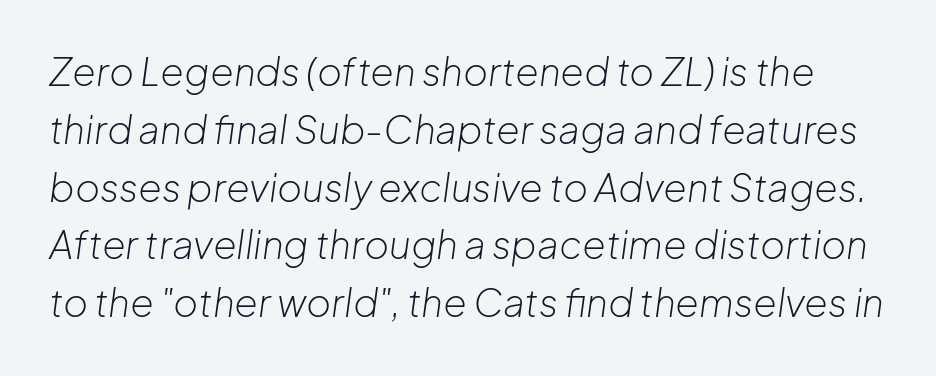
The image shows 38 px light type, italic (leaning right); set normal line spacing (1.52x), normal letter spacing, not underlined; low stroke contrast and a medium x-height.
